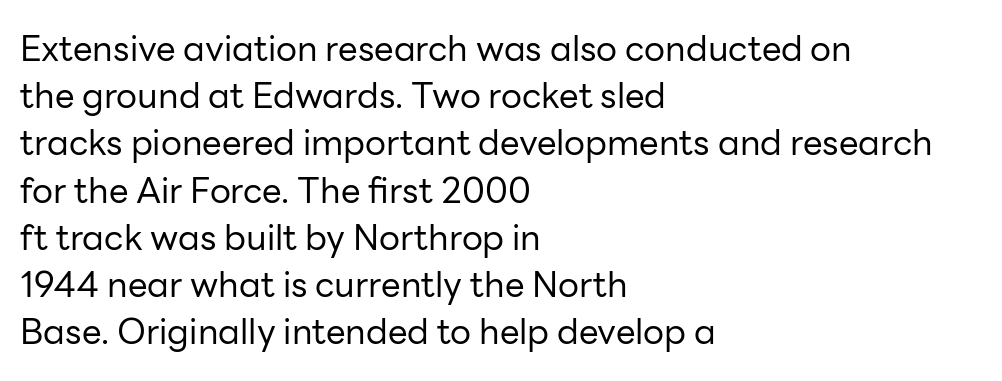
Q: Is the text bold? A: No.
Q: Is the text italic (slanted)? A: No, it is upright.
Q: Is the typeface a serif or a sans-serif typeface? A: Sans-serif.
Q: Is the text underlined? A: No.
Q: How is the paragraph aligned? A: Left-aligned.
Q: Is the spacing between letters normal or unusually wide? A: Normal.
Q: Is the spacing between lines tight, normal or loose? A: Normal.
Q: Width (condensed, normal, or wide)? A: Normal.
Q: Stroke contrast? A: Low.
Q: x-height? A: Medium.
Q: Monospaced? A: No.
